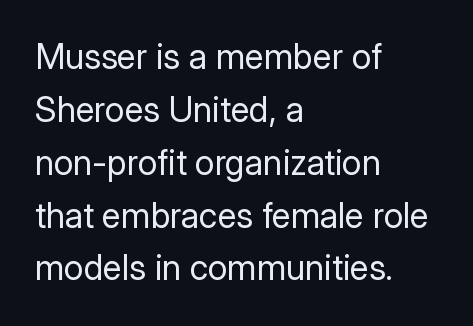
{"serif": "no", "italic": "no", "bold": "no", "weight": "regular", "width": "normal", "stroke_contrast": "low", "x_height": "medium", "monospaced": "no", "underline": "no", "align": "left", "line_spacing": "normal", "line_spacing_ratio": 1.51, "letter_spacing": "normal", "letter_spacing_em": 0.0, "glyph_px": 35}
